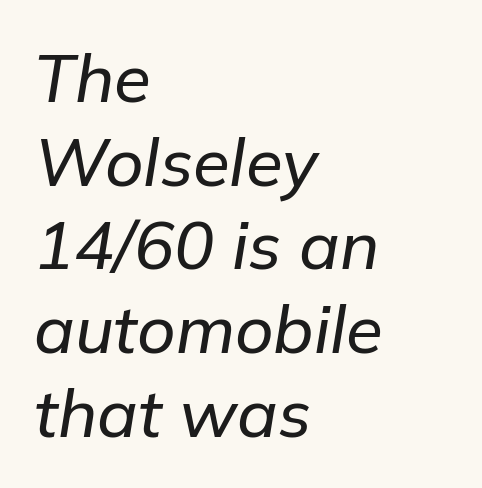
Slanted lettering throughout. What's the leading like? Ordinary, nothing unusual. Left-aligned paragraph, ragged on the right. Only glyphs here, with clear space below each row. The tracking reads as untouched default to a designer's eye.
